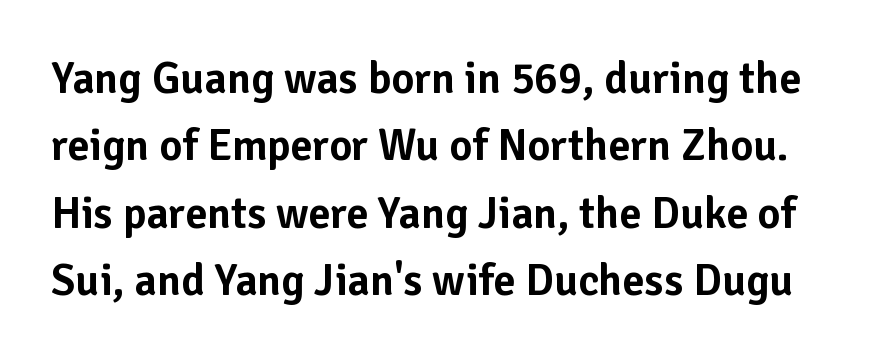
The image shows 44 px sans-serif type, upright; set normal line spacing (1.53x), normal letter spacing, not underlined; low stroke contrast and a medium x-height.
